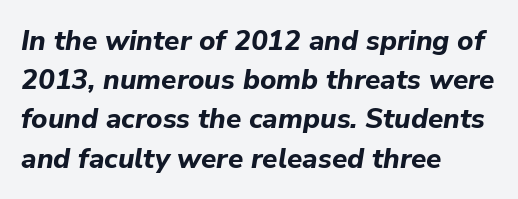
The image shows 28 px bold type, italic (leaning right); set left-aligned, normal line spacing (1.4x), normal letter spacing, not underlined; low stroke contrast and a medium x-height.
